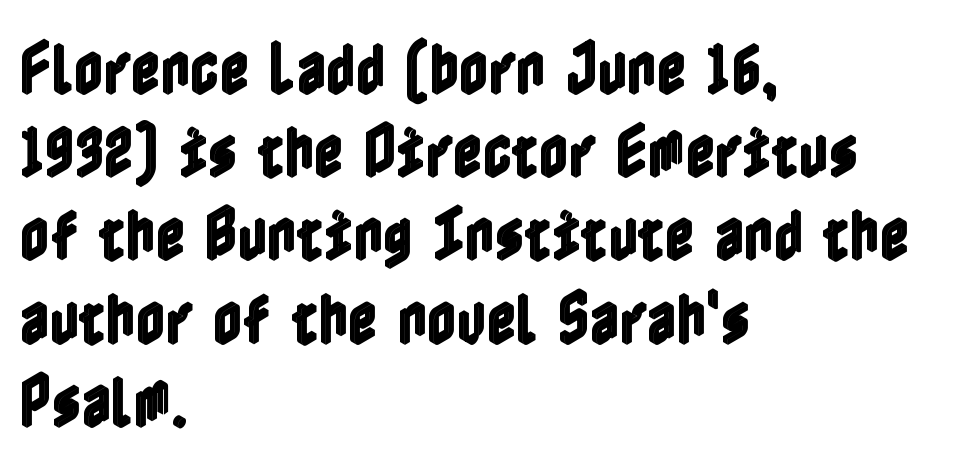
{"italic": "no", "width": "condensed", "x_height": "medium", "underline": "no", "align": "left", "line_spacing": "normal", "line_spacing_ratio": 1.46, "letter_spacing": "normal", "letter_spacing_em": 0.0, "glyph_px": 57}
